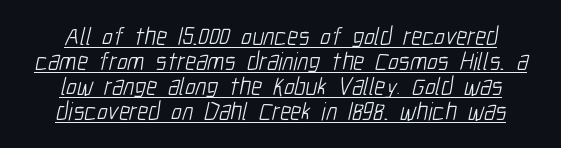
{"bold": "no", "underline": "yes", "line_spacing": "tight", "line_spacing_ratio": 1.0, "letter_spacing": "normal", "letter_spacing_em": 0.0, "glyph_px": 25}
